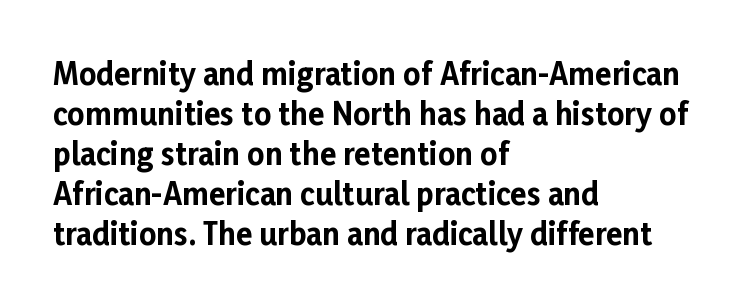
Is there much room between lines? A standard amount, neither cramped nor airy. Tall strokes in this sample are plumb rather than angled. Here the glyphs are tracked normally, forming tight word shapes. Plenty of ink on the page — the face is bold.
